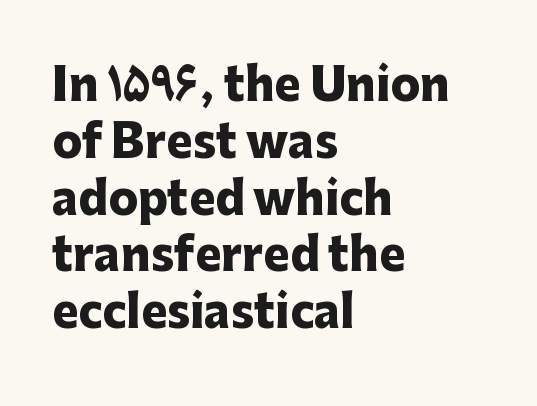
{"serif": "no", "italic": "no", "bold": "yes", "weight": "heavy", "width": "normal", "stroke_contrast": "low", "x_height": "medium", "monospaced": "no", "underline": "no", "align": "left", "line_spacing": "normal", "line_spacing_ratio": 1.29, "letter_spacing": "normal", "letter_spacing_em": 0.0, "glyph_px": 44}
